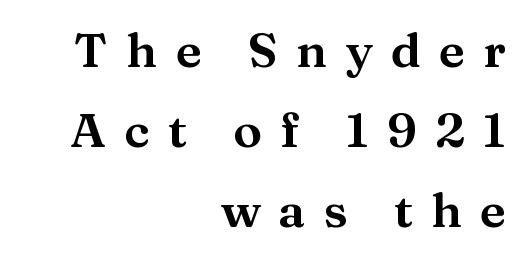
{"serif": "yes", "italic": "no", "width": "wide", "stroke_contrast": "medium", "x_height": "medium", "monospaced": "no", "underline": "no", "align": "right", "line_spacing": "normal", "line_spacing_ratio": 1.67, "letter_spacing": "wide", "letter_spacing_em": 0.38, "glyph_px": 48}
